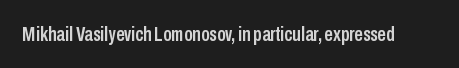
{"italic": "no", "underline": "no", "letter_spacing": "normal", "letter_spacing_em": 0.0, "glyph_px": 21}
